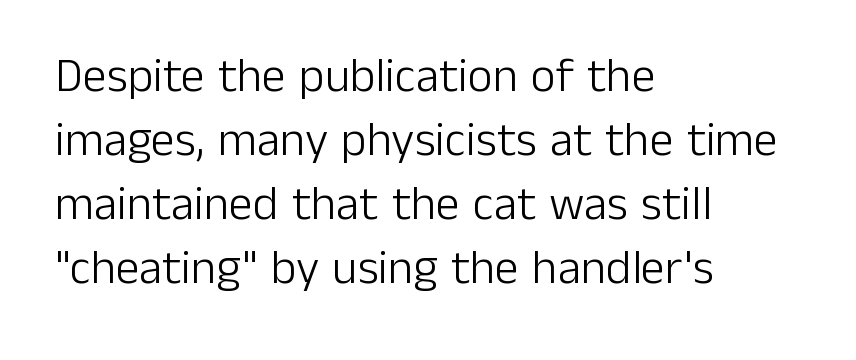
{"serif": "no", "italic": "no", "bold": "no", "weight": "light", "width": "normal", "stroke_contrast": "low", "x_height": "medium", "monospaced": "no", "underline": "no", "align": "left", "line_spacing": "normal", "line_spacing_ratio": 1.33, "letter_spacing": "normal", "letter_spacing_em": 0.0, "glyph_px": 48}
